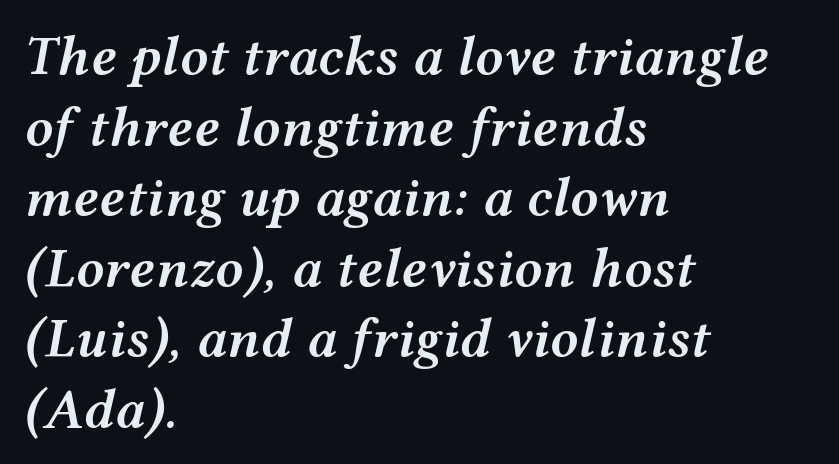
{"italic": "yes", "lean": "right", "slant_degrees": 12, "bold": "semi", "weight": "semibold", "width": "wide", "stroke_contrast": "medium", "x_height": "medium", "monospaced": "no", "underline": "no", "align": "left", "line_spacing": "normal", "line_spacing_ratio": 1.26, "letter_spacing": "normal", "letter_spacing_em": 0.0, "glyph_px": 56}
